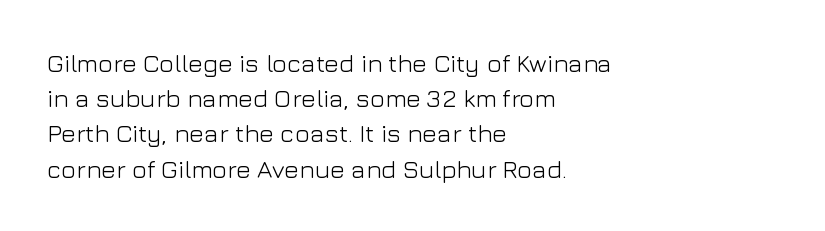
The image shows 25 px text type, upright; set left-aligned, normal line spacing (1.41x), normal letter spacing, not underlined.
